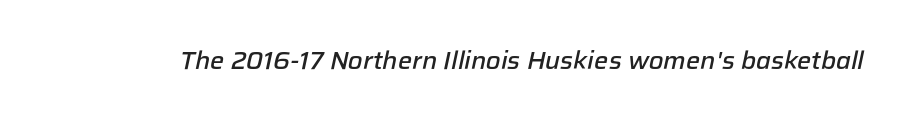
Designer's note — italics engaged. Each word holds together tightly as a unit, with standard inter-letter gaps. Each row of text sits above clean, open space. Strokes here are thickened, but only to semibold level.
